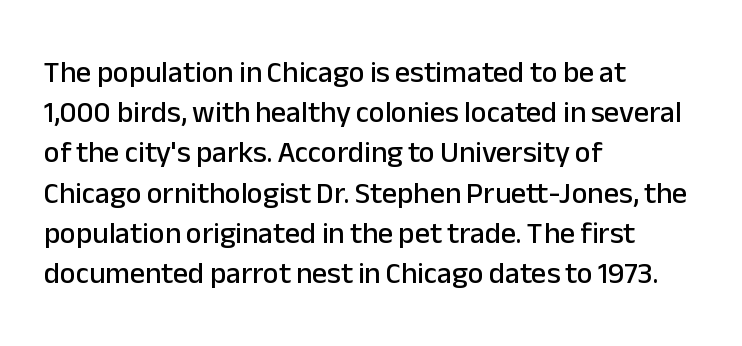
The image shows 30 px sans-serif type, upright; set left-aligned, normal line spacing (1.34x), normal letter spacing, not underlined; low stroke contrast and a medium x-height.
